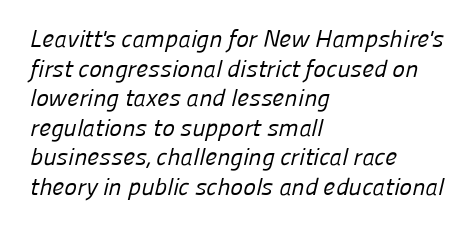
The image shows 24 px text type; set left-aligned, line spacing 1.23x, normal letter spacing, not underlined.
